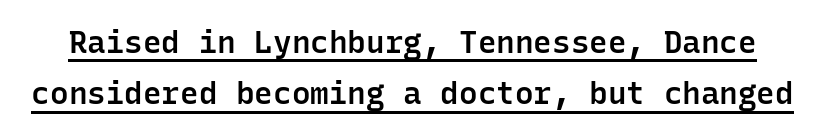
Every word sits above its own underline. Italic: no, the glyphs are upright roman. Font category for this specimen: sans-serif. The horizontal fit of the characters is conventional and even. How heavy is the stroke? Medium-heavy — a semibold, shy of bold.
